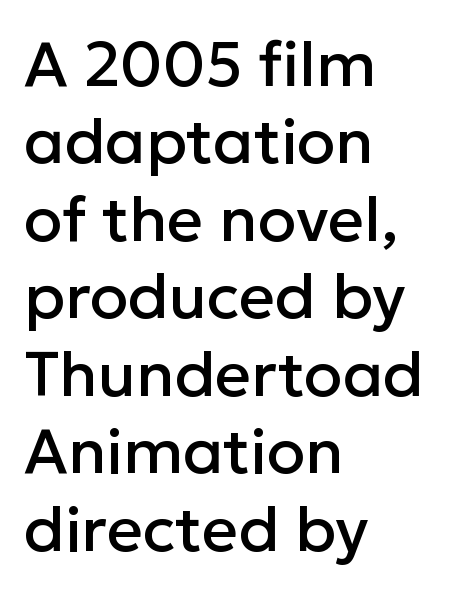
Q: Is the text italic (slanted)? A: No, it is upright.
Q: Is the typeface a serif or a sans-serif typeface? A: Sans-serif.
Q: Is the text underlined? A: No.
Q: How is the paragraph aligned? A: Left-aligned.
Q: Is the spacing between letters normal or unusually wide? A: Normal.
Q: Width (condensed, normal, or wide)? A: Normal.
Q: Stroke contrast? A: Low.
Q: x-height? A: Medium.
Q: Monospaced? A: No.
